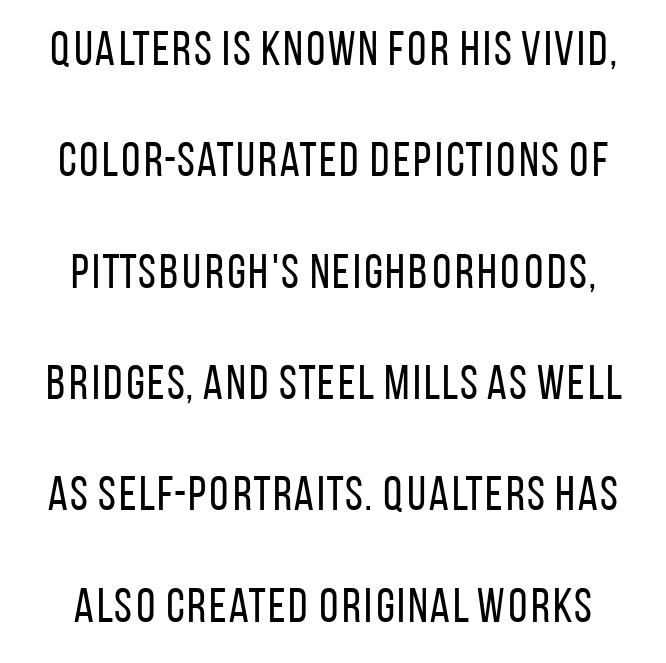
{"serif": "no", "italic": "no", "bold": "no", "weight": "regular", "width": "condensed", "stroke_contrast": "low", "x_height": "large", "monospaced": "no", "underline": "no", "line_spacing": "loose", "line_spacing_ratio": 2.32, "letter_spacing": "normal", "letter_spacing_em": 0.0, "glyph_px": 48}
